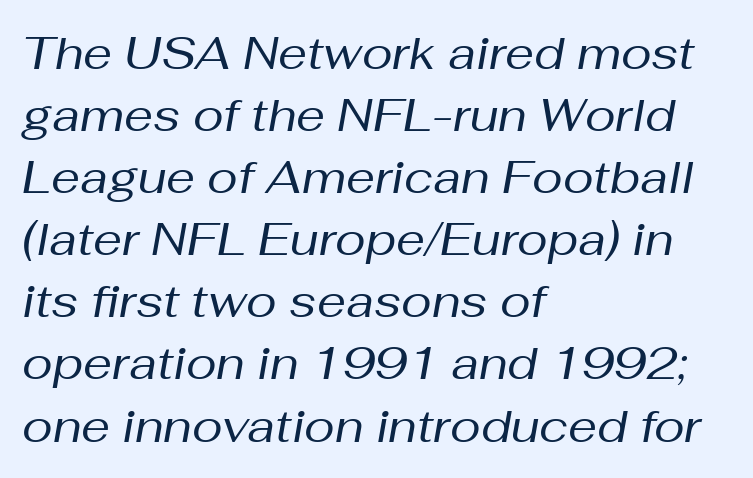
The image shows 46 px regular-weight type, italic (leaning right); set left-aligned, normal line spacing (1.35x), normal letter spacing, not underlined; medium stroke contrast and a medium x-height.
